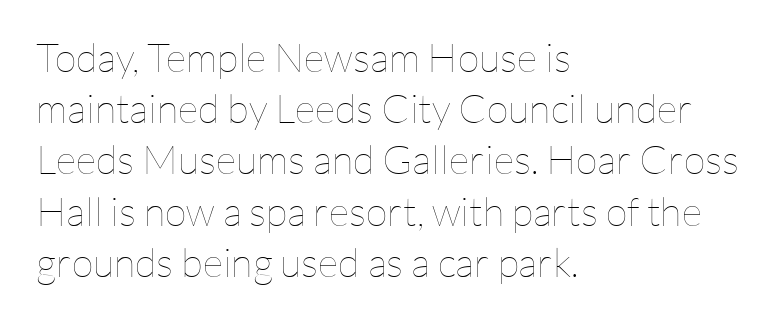
A clean baseline with only descenders dipping below it. The type is set solid horizontally, with unmodified tracking. Is there any slant? The stems are plumb. The rendering uses natural spacing where letterforms have individual widths. Baseline-to-baseline distance is the conventional proportion of letter height. The paragraph shown leans on its left margin.
